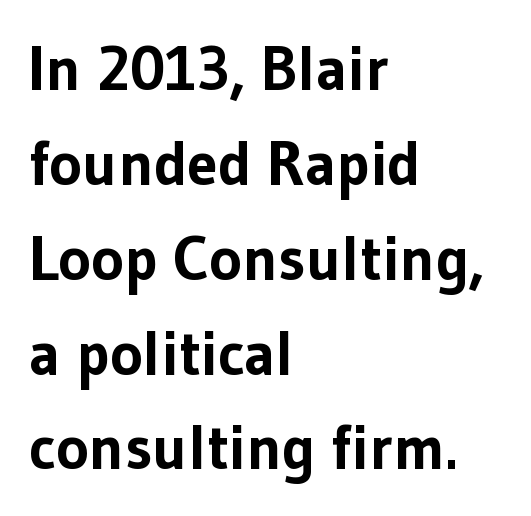
{"serif": "no", "italic": "no", "bold": "yes", "weight": "bold", "width": "normal", "stroke_contrast": "low", "x_height": "medium", "monospaced": "no", "underline": "no", "align": "left", "line_spacing": "normal", "line_spacing_ratio": 1.53, "letter_spacing": "normal", "letter_spacing_em": 0.0, "glyph_px": 62}
